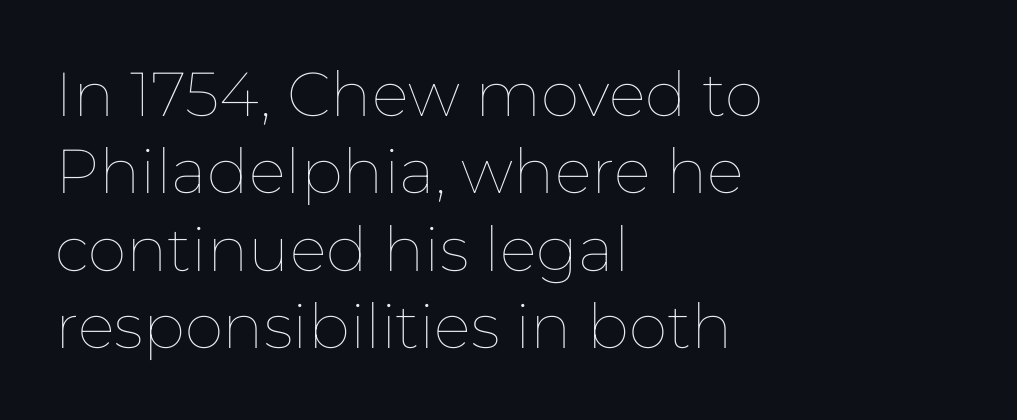
{"italic": "no", "bold": "no", "weight": "thin", "width": "normal", "stroke_contrast": "low", "x_height": "medium", "monospaced": "no", "underline": "no", "align": "left", "line_spacing": "normal", "line_spacing_ratio": 1.25, "letter_spacing": "normal", "letter_spacing_em": 0.0, "glyph_px": 62}
